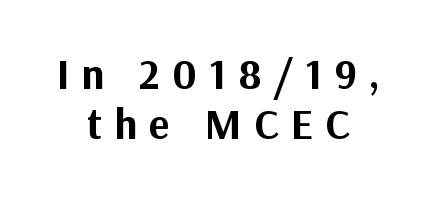
The image shows 43 px bold sans-serif type, upright; set centered, line spacing 1.17x, unusually wide letter spacing (+0.28 em), not underlined; medium stroke contrast and a medium x-height.
